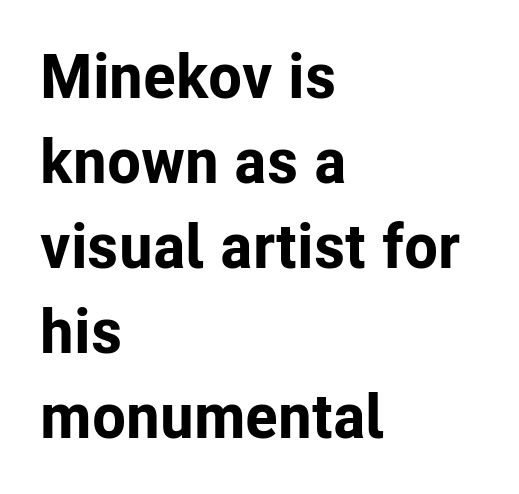
Every character sits straight up, as roman type does. The letters advance in unequal steps, a hallmark of proportional type. A sans-serif font was chosen for this passage. The face used here has the dense, thick strokes of a bold. Decoration check: the copy has no underline.
